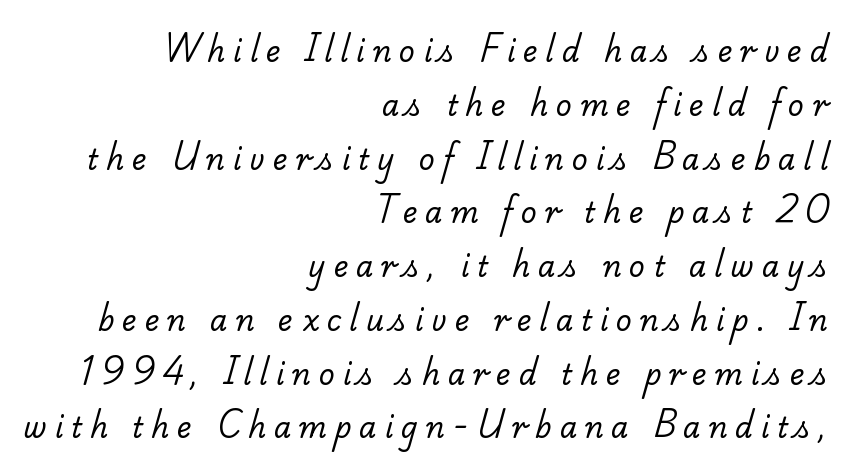
{"bold": "no", "weight": "regular", "width": "normal", "stroke_contrast": "low", "x_height": "small", "monospaced": "no", "underline": "no", "align": "right", "line_spacing": "loose", "line_spacing_ratio": 1.92, "letter_spacing": "wide", "letter_spacing_em": 0.28, "glyph_px": 28}
